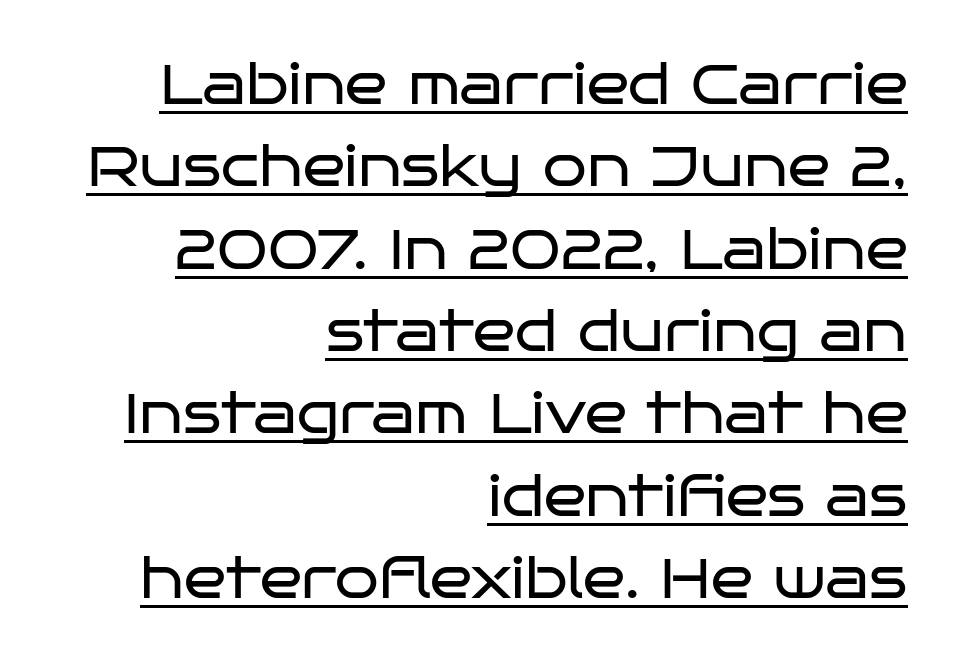
Q: Is the text bold? A: No.
Q: Is the text italic (slanted)? A: No, it is upright.
Q: Is the typeface a serif or a sans-serif typeface? A: Sans-serif.
Q: Is the text underlined? A: Yes.
Q: How is the paragraph aligned? A: Right-aligned.
Q: Is the spacing between letters normal or unusually wide? A: Normal.
Q: Is the spacing between lines tight, normal or loose? A: Normal.
Q: Width (condensed, normal, or wide)? A: Wide.
Q: Stroke contrast? A: Low.
Q: x-height? A: Large.
Q: Monospaced? A: No.
